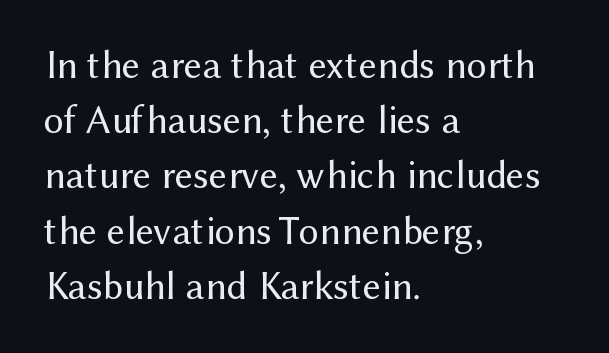
The image shows 40 px regular-weight sans-serif type, upright; set left-aligned, normal line spacing (1.38x), normal letter spacing, not underlined; medium stroke contrast and a medium x-height.
